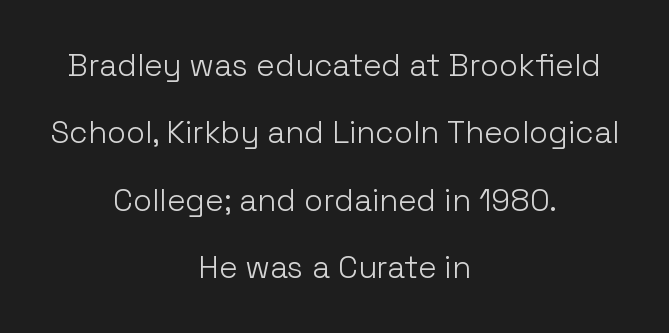
Q: Is the text bold? A: No.
Q: Is the text italic (slanted)? A: No, it is upright.
Q: Is the typeface a serif or a sans-serif typeface? A: Sans-serif.
Q: Is the text underlined? A: No.
Q: How is the paragraph aligned? A: Centered.
Q: Is the spacing between letters normal or unusually wide? A: Normal.
Q: Is the spacing between lines tight, normal or loose? A: Loose.
Q: Width (condensed, normal, or wide)? A: Normal.
Q: Stroke contrast? A: Low.
Q: x-height? A: Medium.
Q: Monospaced? A: No.
